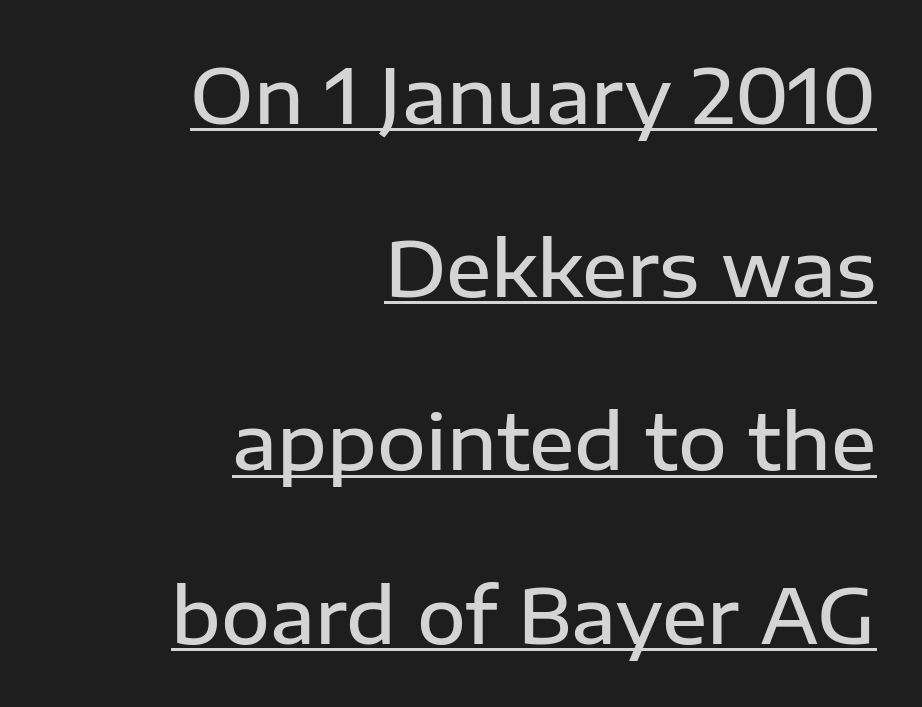
The letters carry no serifs — their stems end cleanly without finishing strokes. Regarding leading, the lines here are spaced well apart. The letters advance in unequal steps, a hallmark of proportional type. Strokes here are thickened, but only to semibold level.
